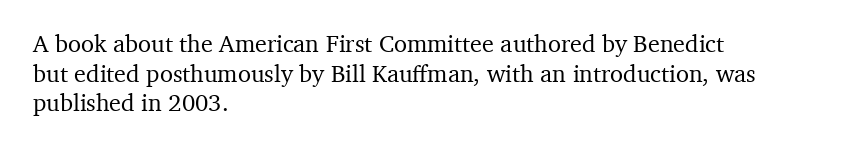
{"italic": "no", "underline": "no", "align": "left", "line_spacing_ratio": 1.23, "letter_spacing": "normal", "letter_spacing_em": 0.0, "glyph_px": 24}
